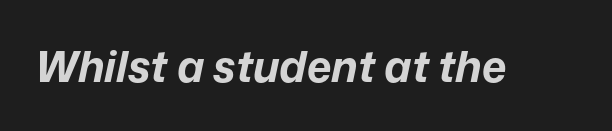
Q: Is the text bold? A: Yes.
Q: Is the text italic (slanted)? A: Yes, it leans right by about 12 degrees.
Q: Is the text underlined? A: No.
Q: Is the spacing between letters normal or unusually wide? A: Normal.
Q: Width (condensed, normal, or wide)? A: Normal.
Q: Stroke contrast? A: Low.
Q: x-height? A: Medium.
Q: Monospaced? A: No.
